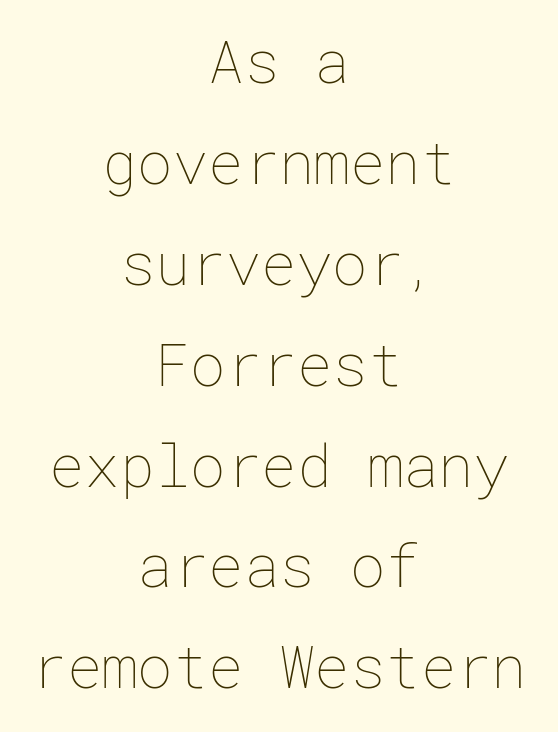
The image shows 59 px thin type, upright; set centered, line spacing 1.71x, normal letter spacing, not underlined; low stroke contrast and a medium x-height.
